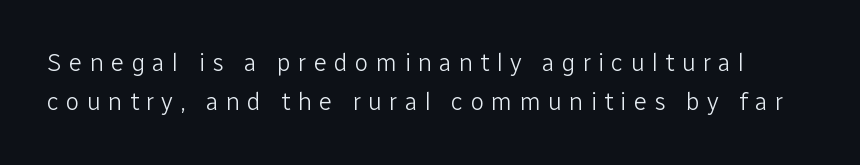
{"italic": "no", "bold": "no", "underline": "no", "line_spacing": "normal", "line_spacing_ratio": 1.58, "letter_spacing": "wide", "letter_spacing_em": 0.28, "glyph_px": 25}
